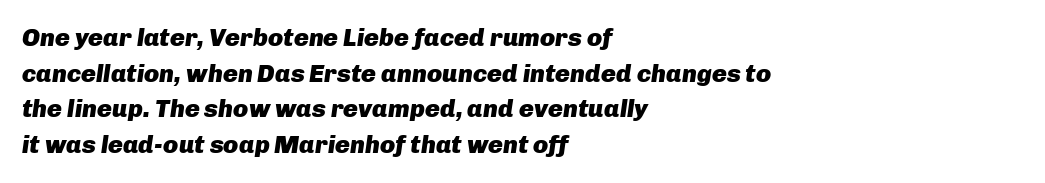
Short and long lines alike share a common starting point at left. Beneath every word, the page is bare. Spacing between characters is what you'd get straight out of the box. In terms of posture, this sample is oblique. If you measured baseline to baseline, you'd find a middling distance.
